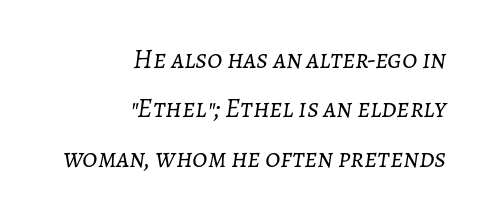
The image shows 27 px text type, italic (leaning right); set right-aligned, line spacing 1.83x, normal letter spacing, not underlined.
